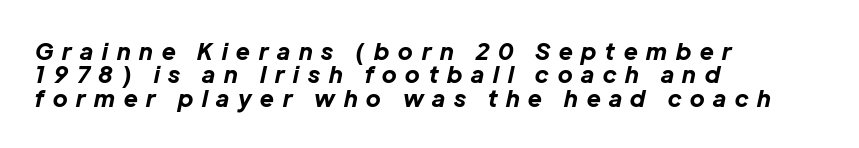
Q: Is the text bold? A: Yes.
Q: Is the text italic (slanted)? A: Yes, it leans right by about 12 degrees.
Q: Is the text underlined? A: No.
Q: How is the paragraph aligned? A: Left-aligned.
Q: Is the spacing between letters normal or unusually wide? A: Unusually wide.
Q: Is the spacing between lines tight, normal or loose? A: Tight.
